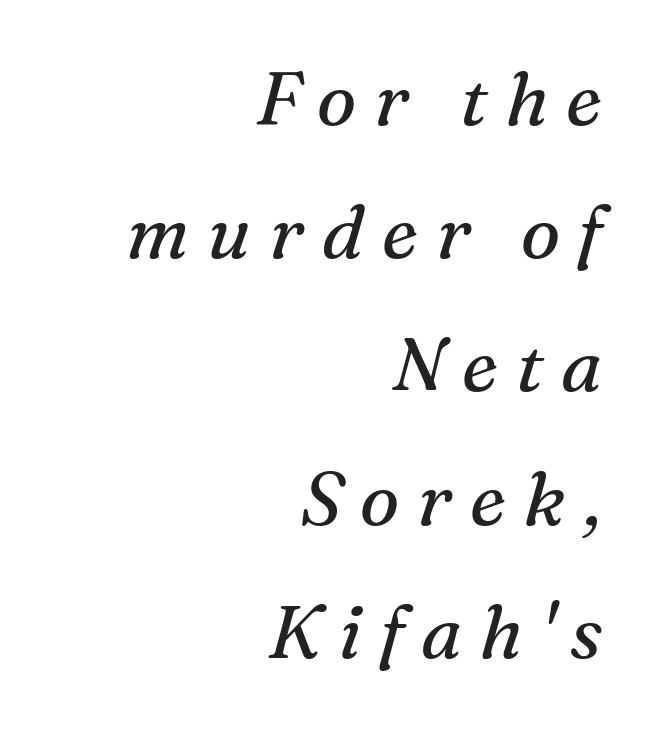
The passage shown has open, widely tracked lettering throughout. Serif or sans? Serif — the stroke terminals have little feet. Counters stay open thanks to moderate or lighter strokes. The glyphs are unaccompanied by any horizontal stroke below them.
